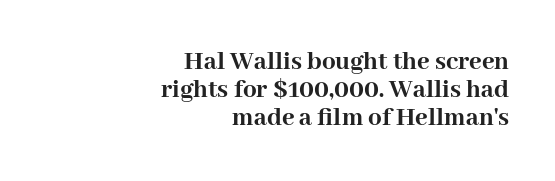
Summary of weight: heavy, a full bold. Decoration check: the copy has no underline. This is the regular roman posture of the typeface. Line endings align vertically; line beginnings do not. Leading is clearly below the norm, producing a dense column.
